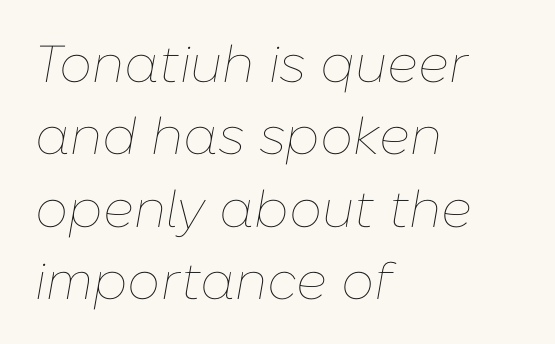
{"italic": "yes", "lean": "right", "slant_degrees": 10, "bold": "no", "weight": "thin", "width": "normal", "stroke_contrast": "low", "x_height": "medium", "monospaced": "no", "underline": "no", "align": "left", "line_spacing": "normal", "line_spacing_ratio": 1.39, "letter_spacing": "normal", "letter_spacing_em": 0.0, "glyph_px": 52}
